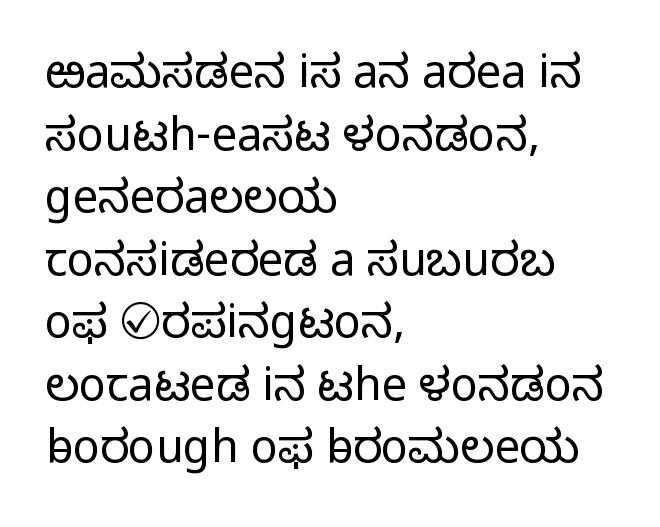
The image shows 45 px light sans-serif type, upright; set left-aligned, normal line spacing (1.39x), normal letter spacing, not underlined; low stroke contrast and a medium x-height.
